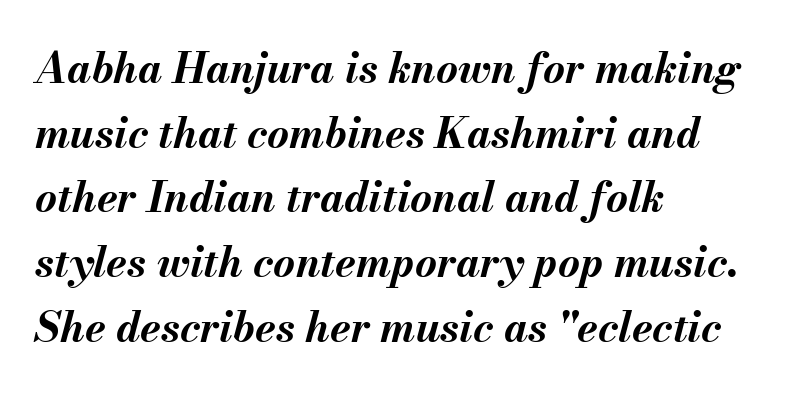
The image shows 42 px bold type, italic (leaning right); set left-aligned, normal line spacing (1.54x), normal letter spacing, not underlined; medium stroke contrast and a small x-height.
